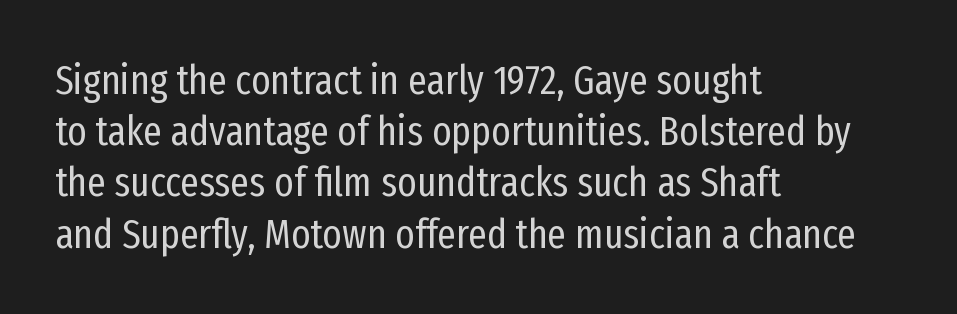
{"serif": "no", "italic": "no", "bold": "no", "weight": "regular", "width": "condensed", "stroke_contrast": "low", "x_height": "medium", "monospaced": "no", "underline": "no", "align": "left", "line_spacing": "normal", "line_spacing_ratio": 1.25, "letter_spacing": "normal", "letter_spacing_em": 0.0, "glyph_px": 41}
